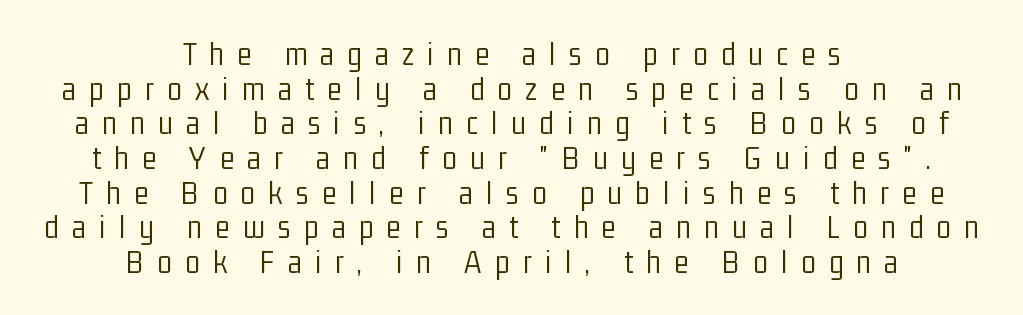
The image shows 33 px light, condensed sans-serif type, upright; set centered, tight line spacing (1.05x), unusually wide letter spacing (+0.41 em), not underlined; low stroke contrast and a medium x-height.
